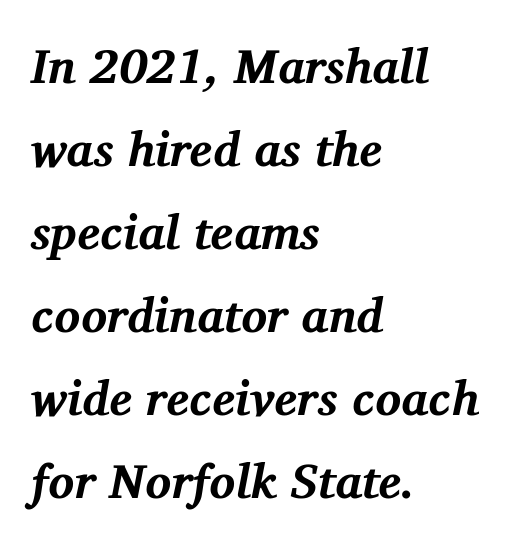
{"serif": "yes", "italic": "yes", "lean": "right", "slant_degrees": 11, "bold": "yes", "weight": "bold", "width": "normal", "stroke_contrast": "medium", "x_height": "medium", "monospaced": "no", "underline": "no", "align": "left", "line_spacing_ratio": 1.73, "letter_spacing": "normal", "letter_spacing_em": 0.0, "glyph_px": 48}
